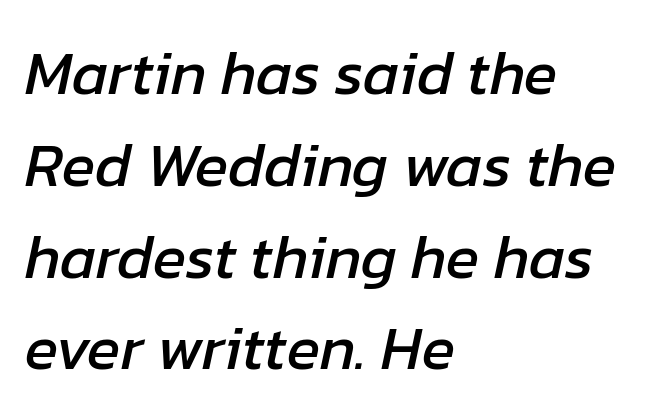
The image shows 62 px text type, italic (leaning right); set left-aligned, normal line spacing (1.48x), normal letter spacing, not underlined; low stroke contrast and a medium x-height.
